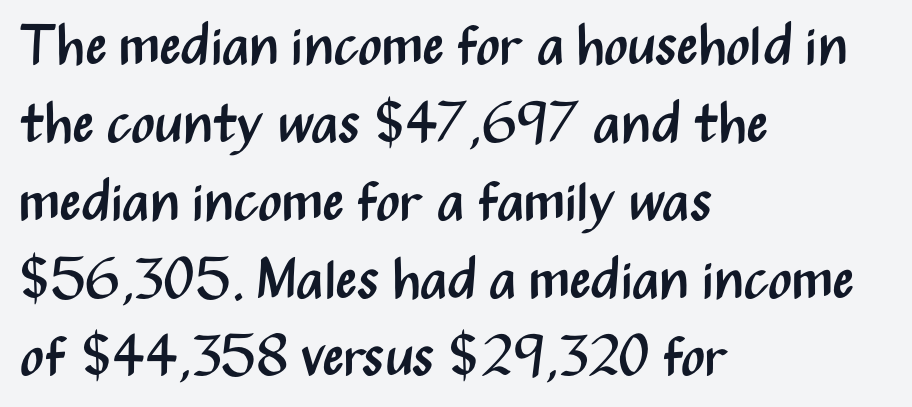
The image shows 56 px regular-weight, condensed sans-serif type, upright; set left-aligned, normal line spacing (1.39x), normal letter spacing, not underlined; medium stroke contrast and a medium x-height.
